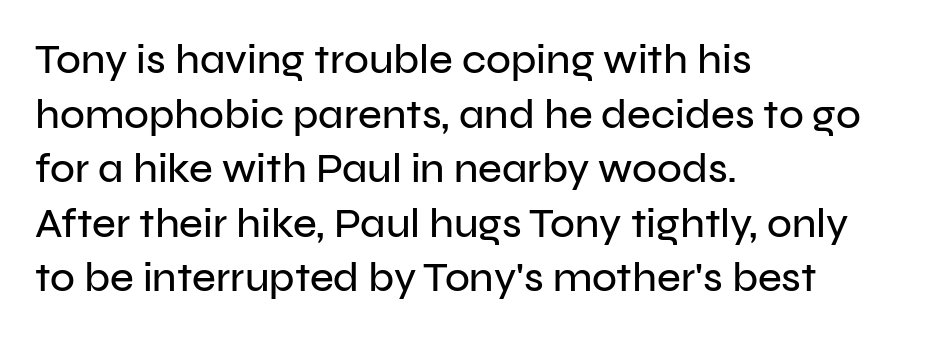
{"serif": "no", "italic": "no", "width": "normal", "stroke_contrast": "low", "x_height": "medium", "monospaced": "no", "underline": "no", "align": "left", "line_spacing": "normal", "line_spacing_ratio": 1.33, "letter_spacing": "normal", "letter_spacing_em": 0.0, "glyph_px": 41}
